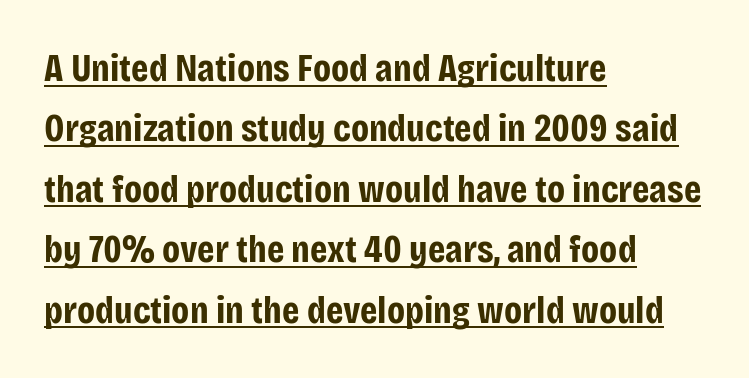
Q: Is the text bold? A: Yes.
Q: Is the text italic (slanted)? A: No, it is upright.
Q: Is the typeface a serif or a sans-serif typeface? A: Sans-serif.
Q: Is the text underlined? A: Yes.
Q: How is the paragraph aligned? A: Left-aligned.
Q: Is the spacing between letters normal or unusually wide? A: Normal.
Q: Is the spacing between lines tight, normal or loose? A: Normal.
Q: Width (condensed, normal, or wide)? A: Condensed.
Q: Stroke contrast? A: Low.
Q: x-height? A: Large.
Q: Monospaced? A: No.
